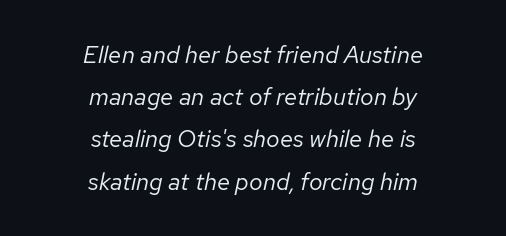
Q: Is the text bold? A: No.
Q: Is the text italic (slanted)? A: Yes, it leans right by about 12 degrees.
Q: Is the text underlined? A: No.
Q: How is the paragraph aligned? A: Centered.
Q: Is the spacing between letters normal or unusually wide? A: Normal.
